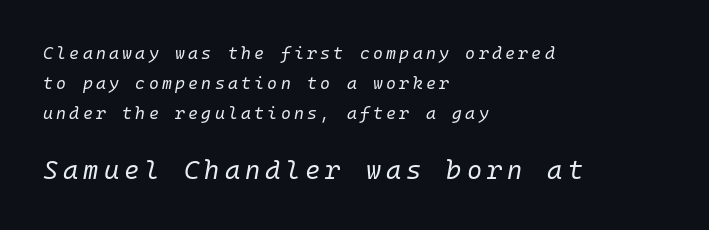
{"italic": "yes", "lean": "right", "slant_degrees": 10, "bold": "no", "underline": "no", "align": "left", "line_spacing_ratio": 1.77, "larger_block": "second", "size_ratio": 1.53, "glyph_px": 26}
